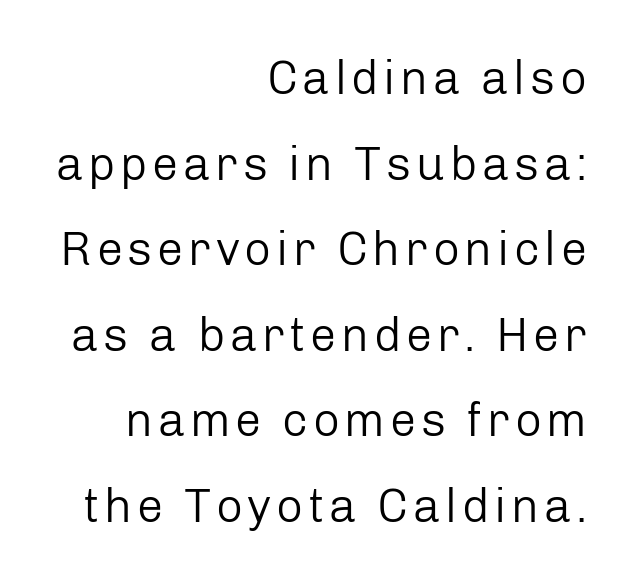
{"serif": "no", "italic": "no", "bold": "no", "weight": "regular", "width": "normal", "stroke_contrast": "low", "x_height": "medium", "monospaced": "no", "underline": "no", "align": "right", "line_spacing_ratio": 1.82, "glyph_px": 47}
